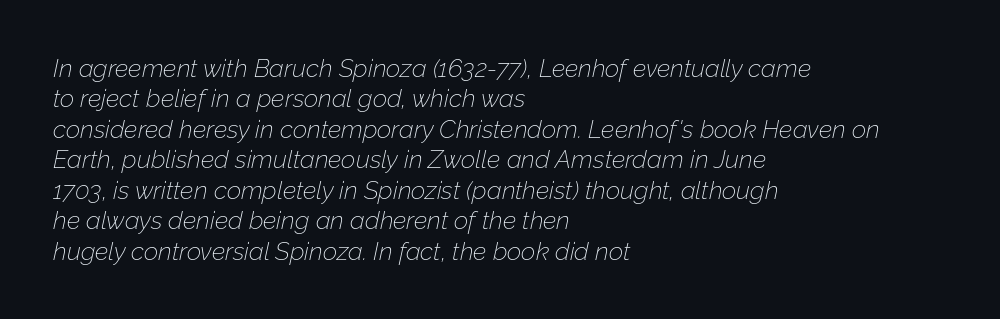
{"italic": "yes", "lean": "right", "slant_degrees": 12, "bold": "no", "underline": "no", "align": "left", "line_spacing_ratio": 1.22, "letter_spacing": "normal", "letter_spacing_em": 0.0, "glyph_px": 25}
